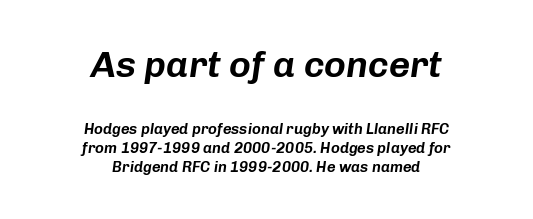
The face used here appears at its bigger size in the upper chunk. The face used here is proportionally spaced, like ordinary book or web type. Does the lettering tilt? It does — this is italic. The typesetter chose a symmetrical, centered arrangement here.
